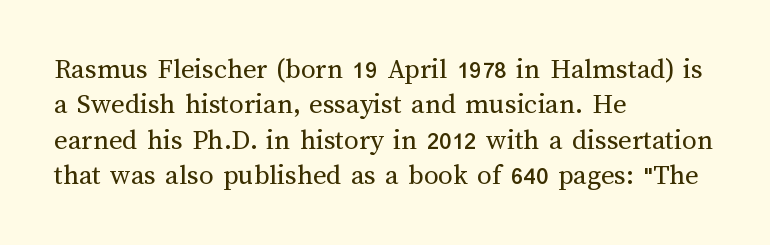
Q: Is the text bold? A: No.
Q: Is the text italic (slanted)? A: No, it is upright.
Q: Is the text underlined? A: No.
Q: How is the paragraph aligned? A: Left-aligned.
Q: Is the spacing between letters normal or unusually wide? A: Normal.
Q: Width (condensed, normal, or wide)? A: Normal.
Q: Stroke contrast? A: Medium.
Q: x-height? A: Medium.
Q: Monospaced? A: No.
